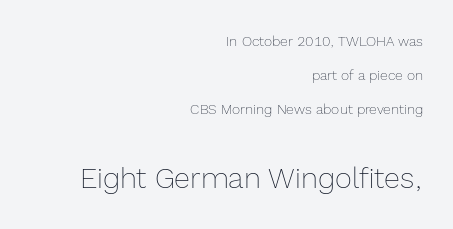
Q: Is the text bold? A: No.
Q: Is the text italic (slanted)? A: No, it is upright.
Q: Is the text underlined? A: No.
Q: How is the paragraph aligned? A: Right-aligned.
Q: Is the spacing between letters normal or unusually wide? A: Normal.
Q: Is the spacing between lines tight, normal or loose? A: Loose.
Q: Which block of text is set in a larger size, the first (top) or the second (bottom)? A: The second (bottom) one.
Q: Width (condensed, normal, or wide)? A: Normal.
Q: x-height? A: Medium.
Q: Monospaced? A: No.
